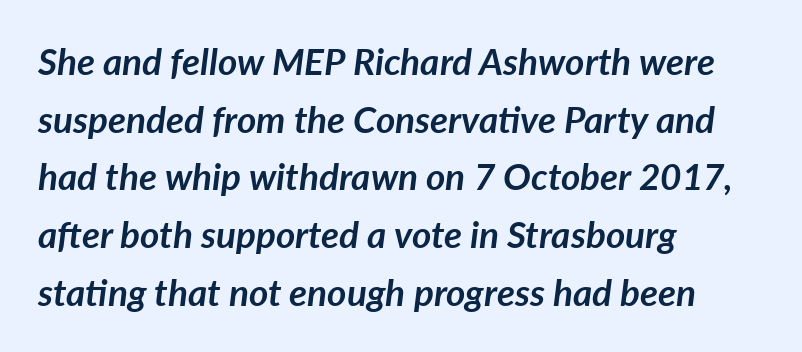
The letterforms sit shoulder to shoulder at normal distance. The area under the type is left untouched. The passage shown leans; its letterforms are oblique. The passage shown is emphatically bold. Successive baselines arrive at the customary interval.
